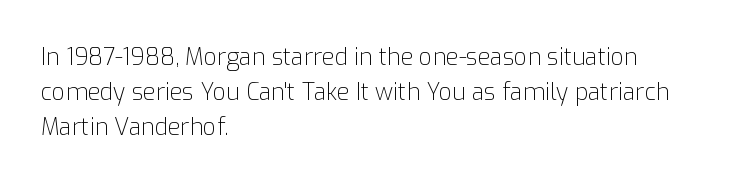
Weight: not bold — regular or lighter. The typesetter chose a ragged-right arrangement here. Each new line begins a customary step beneath the previous one. You could call the tracking neutral — neither tight nor loose. Only glyphs here, with clear space below each row. You can tell it's not italic because the verticals are truly vertical.
